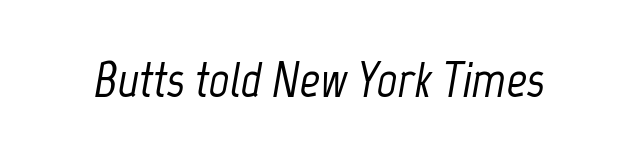
The image shows 50 px condensed type, italic (leaning right); set normal letter spacing, not underlined; low stroke contrast and a medium x-height.
